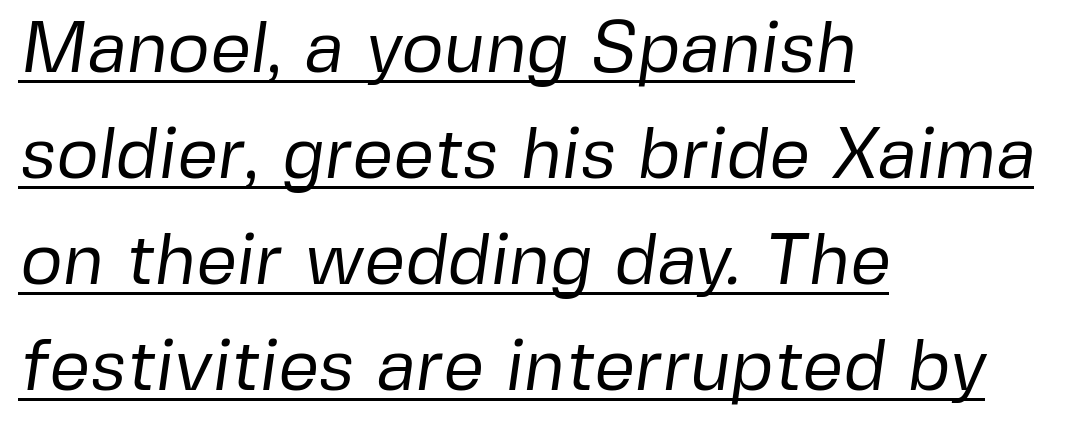
The image shows 72 px regular-weight sans-serif type; set left-aligned, normal line spacing (1.47x), normal letter spacing, underlined; low stroke contrast and a medium x-height.
